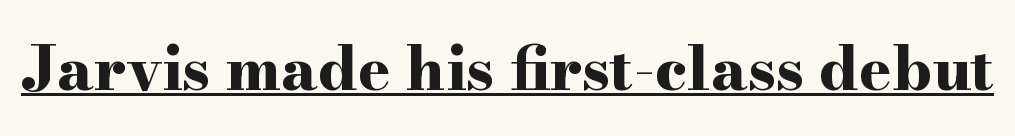
Tracking value appears to be zero — textbook default spacing. Little horizontal feet cap the strokes, marking this as serif type. Do the characters align in a grid? No, the font is proportional. The face used here has the dense, thick strokes of a bold.
